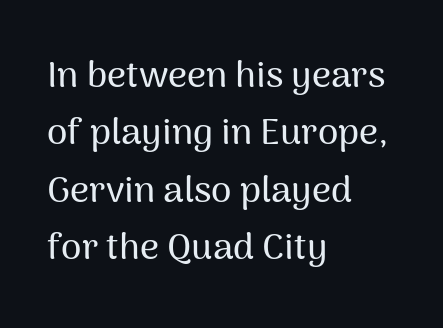
Posture: straight, roman, zero tilt. These lines sit exactly where default settings would place them. Has an underline been added? It has not. Caption: multi-line text, flush left, ragged right. No feet cap the strokes, marking this as sans-serif type. Think of a printed novel: that variable character pitch is what you see here.
